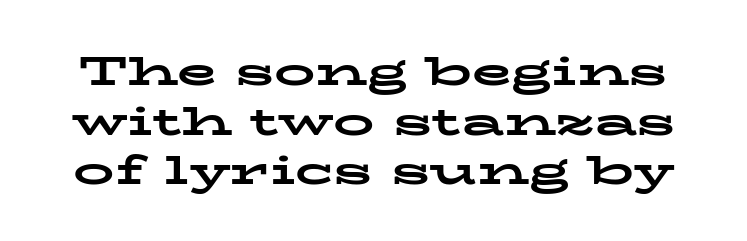
If you drew a line through each stem, it would be perfectly vertical. In terms of letterform style, serifs are clearly present. Is the letter spacing exaggerated? No — it looks like the ordinary default. The foot of each line stays bare and open.
